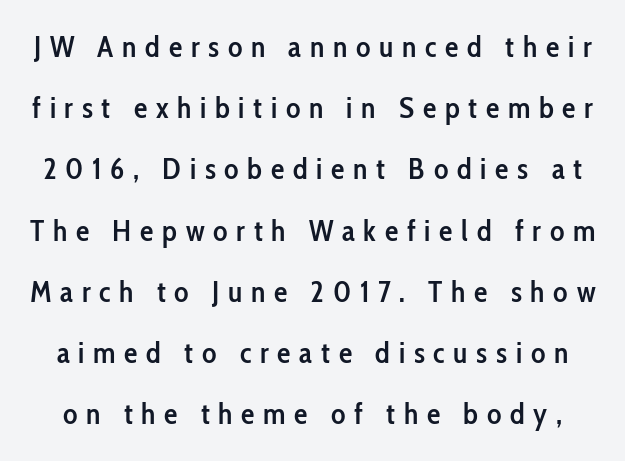
The strip under each line holds only bare page. The rendering uses a semibold face; strokes are thickened but not to full bold. Serifs: no, the terminals of the letterforms are clean. Each word looks stretched out because of the extra space between its letters. This sample has the flowing, uneven cadence of proportional lettering.
